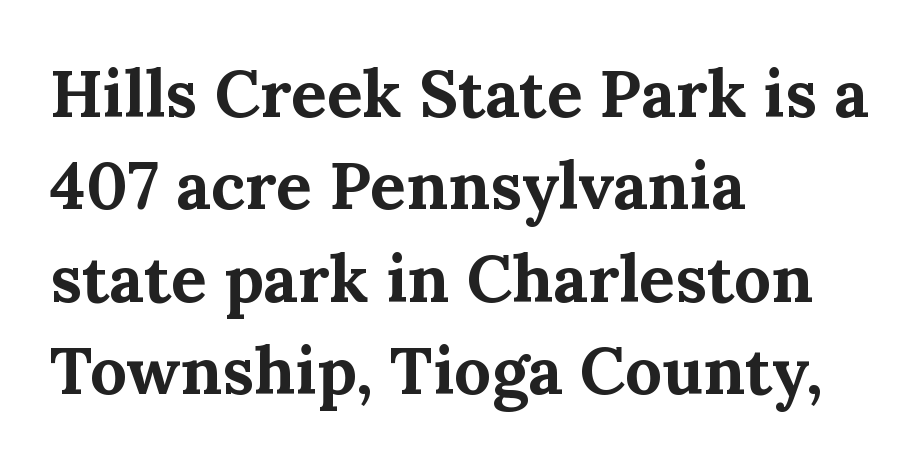
Q: Is the text bold? A: Yes.
Q: Is the text italic (slanted)? A: No, it is upright.
Q: Is the typeface a serif or a sans-serif typeface? A: Serif.
Q: Is the text underlined? A: No.
Q: How is the paragraph aligned? A: Left-aligned.
Q: Is the spacing between letters normal or unusually wide? A: Normal.
Q: Is the spacing between lines tight, normal or loose? A: Normal.
Q: Width (condensed, normal, or wide)? A: Normal.
Q: Stroke contrast? A: Medium.
Q: x-height? A: Medium.
Q: Monospaced? A: No.
